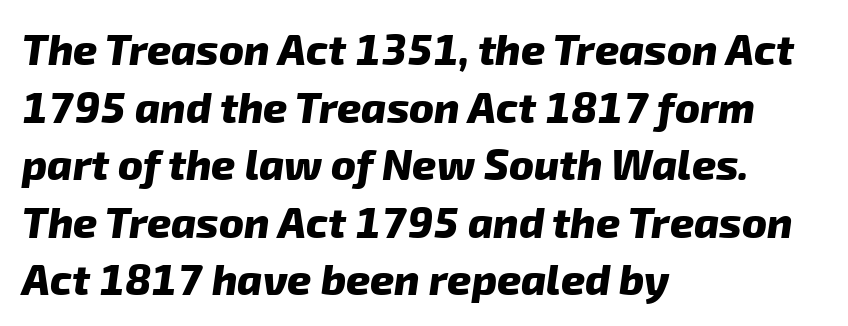
The image shows 42 px heavy sans-serif type; set left-aligned, normal line spacing (1.37x), normal letter spacing, not underlined; low stroke contrast and a medium x-height.
